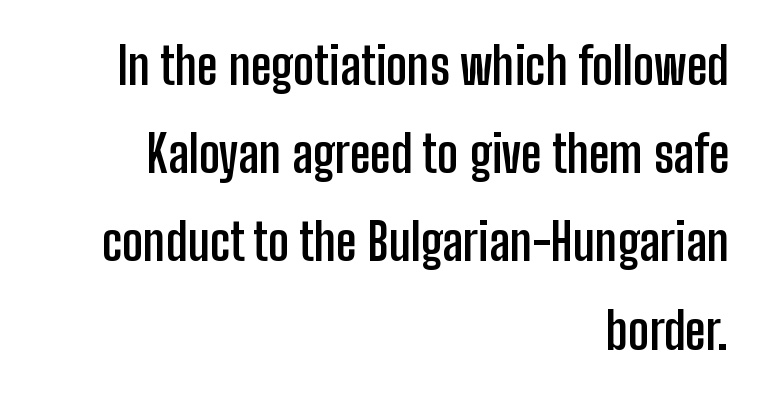
The image shows 51 px semibold, condensed sans-serif type, upright; set right-aligned, line spacing 1.73x, normal letter spacing, not underlined; low stroke contrast and a medium x-height.
